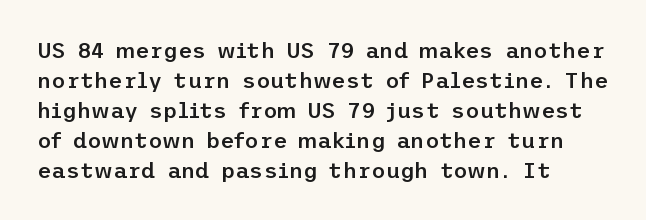
{"italic": "no", "bold": "semi", "underline": "no", "align": "left", "line_spacing": "normal", "line_spacing_ratio": 1.36, "letter_spacing": "normal", "letter_spacing_em": 0.0, "glyph_px": 22}
